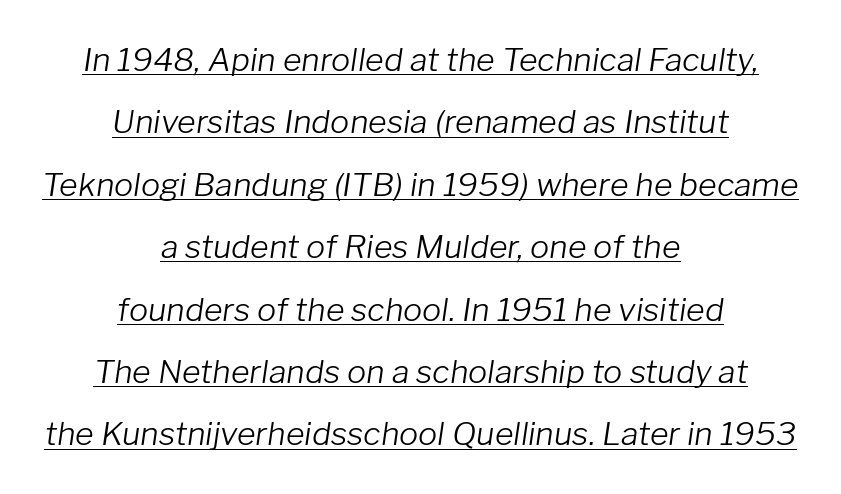
{"italic": "yes", "lean": "right", "slant_degrees": 8, "bold": "no", "weight": "light", "width": "normal", "stroke_contrast": "low", "x_height": "medium", "monospaced": "no", "underline": "yes", "align": "center", "line_spacing": "loose", "line_spacing_ratio": 1.95, "letter_spacing": "normal", "letter_spacing_em": 0.0, "glyph_px": 32}
